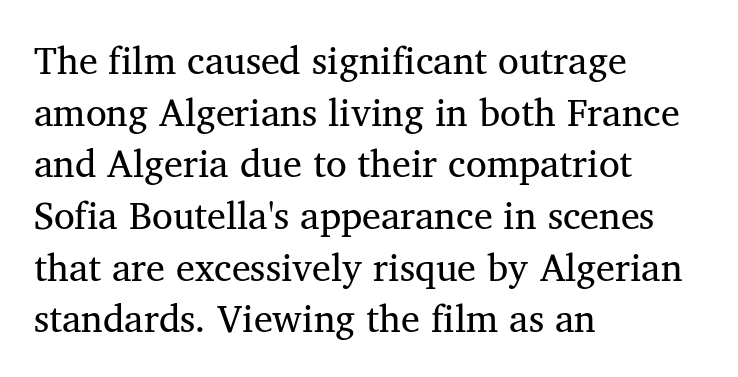
Notice how descenders clear the ascenders below comfortably — that's standard leading. A serif font was chosen for this passage. Here the designer chose a conventional face with non-uniform glyph widths. Nobody drew a line under any word here. Compared with typical body copy, the letter spacing here is the same.
